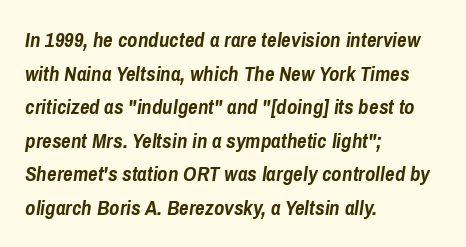
Set as a true bold cut, around the 700 mark. The paragraph has a hard left edge and a soft right edge. Characters are canted at an angle relative to the baseline's perpendicular. Short note: letters normally spaced. In terms of leading, this rendering sits right in the middle. The specimen omits any rule beneath the text block's lines.
